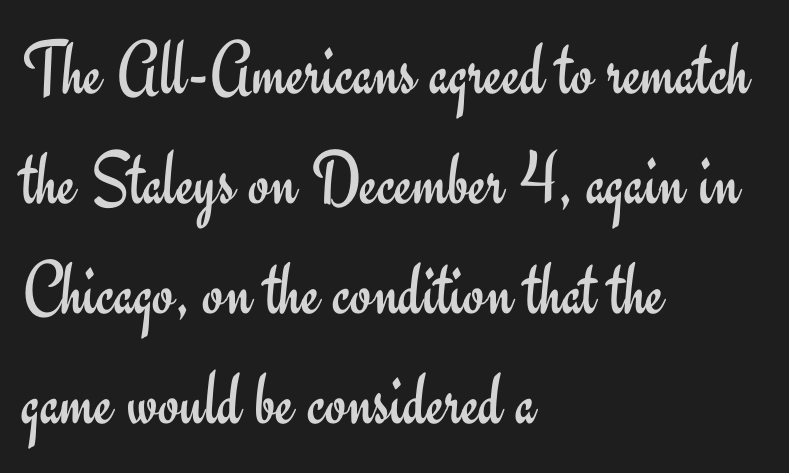
Varying glyph widths throughout — classic text-font behaviour. Weight class: somewhere from thin through regular. Glyph-to-glyph distance matches everyday printed text. The lines in this sample share a left origin and differ only in where they stop. The glyphs in this specimen are sans serif. Rows of type keep a routine distance in the vertical direction.
